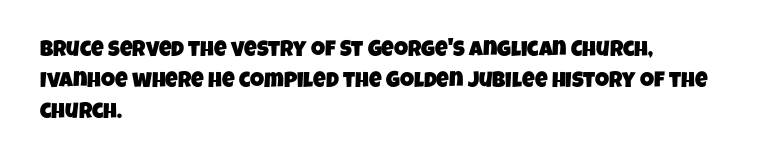
{"underline": "no", "align": "left", "line_spacing": "normal", "line_spacing_ratio": 1.42, "letter_spacing": "normal", "letter_spacing_em": 0.0, "glyph_px": 22}
